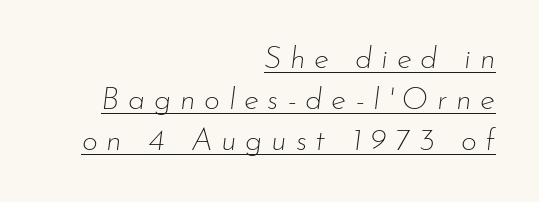
{"italic": "yes", "lean": "right", "slant_degrees": 7, "bold": "no", "weight": "thin", "width": "normal", "stroke_contrast": "low", "x_height": "small", "monospaced": "no", "underline": "yes", "align": "right", "line_spacing": "normal", "line_spacing_ratio": 1.32, "letter_spacing": "wide", "letter_spacing_em": 0.28, "glyph_px": 31}
